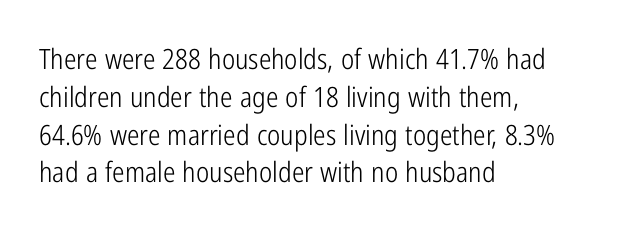
{"serif": "no", "italic": "no", "bold": "no", "weight": "light", "width": "condensed", "stroke_contrast": "low", "x_height": "medium", "monospaced": "no", "underline": "no", "align": "left", "line_spacing": "normal", "line_spacing_ratio": 1.35, "letter_spacing": "normal", "letter_spacing_em": 0.0, "glyph_px": 28}
